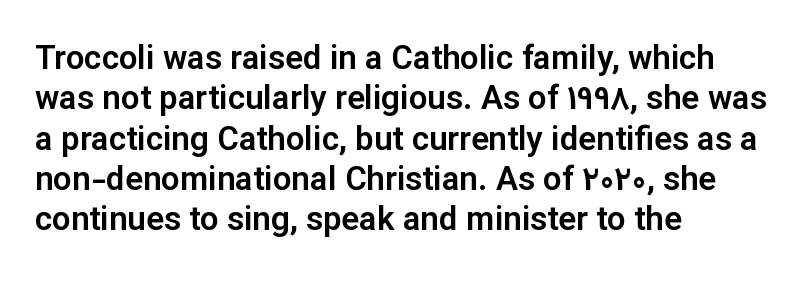
{"serif": "no", "italic": "no", "width": "normal", "stroke_contrast": "low", "x_height": "medium", "monospaced": "no", "underline": "no", "align": "left", "line_spacing_ratio": 1.22, "letter_spacing": "normal", "letter_spacing_em": 0.0, "glyph_px": 33}
